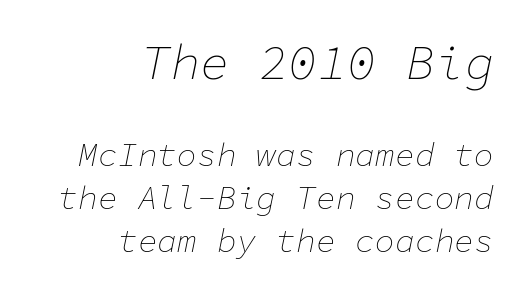
The image shows 49 px thin type, italic (leaning right), monospaced; set right-aligned, normal line spacing (1.3x), normal letter spacing, not underlined; the first (top) block is 1.48x larger; low stroke contrast and a medium x-height.
